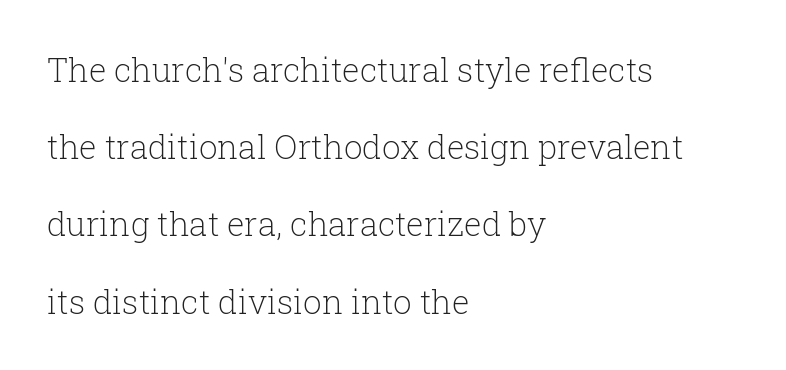
{"serif": "yes", "italic": "no", "bold": "no", "weight": "light", "width": "normal", "stroke_contrast": "low", "x_height": "medium", "monospaced": "no", "underline": "no", "align": "left", "line_spacing": "loose", "line_spacing_ratio": 2.34, "letter_spacing": "normal", "letter_spacing_em": 0.0, "glyph_px": 33}
